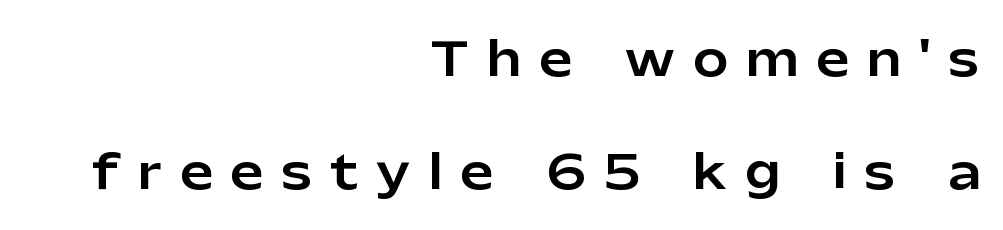
Q: Is the text italic (slanted)? A: No, it is upright.
Q: Is the typeface a serif or a sans-serif typeface? A: Sans-serif.
Q: Is the text underlined? A: No.
Q: How is the paragraph aligned? A: Right-aligned.
Q: Is the spacing between letters normal or unusually wide? A: Unusually wide.
Q: Is the spacing between lines tight, normal or loose? A: Loose.
Q: Width (condensed, normal, or wide)? A: Normal.
Q: Stroke contrast? A: Low.
Q: x-height? A: Medium.
Q: Monospaced? A: No.
